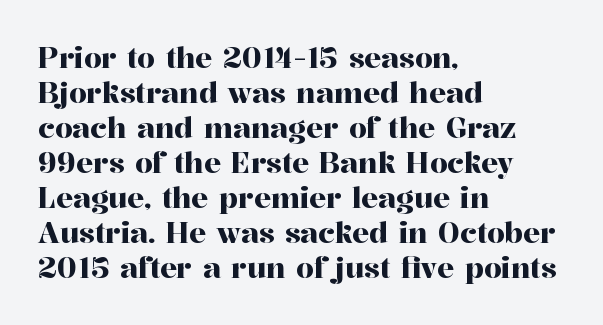
{"serif": "yes", "italic": "no", "width": "normal", "stroke_contrast": "high", "x_height": "medium", "monospaced": "no", "underline": "no", "align": "left", "line_spacing": "normal", "line_spacing_ratio": 1.25, "letter_spacing": "normal", "letter_spacing_em": 0.0, "glyph_px": 28}
